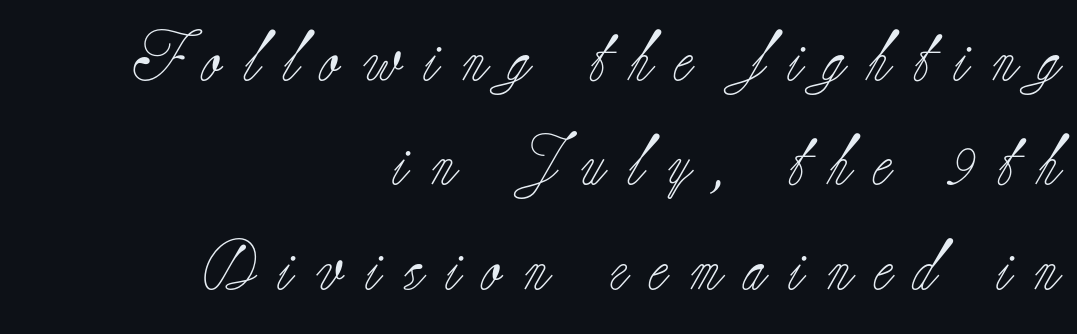
The image shows 50 px light serif type; set right-aligned, loose line spacing (2.09x), unusually wide letter spacing (+0.45 em), not underlined; low stroke contrast and a small x-height.
